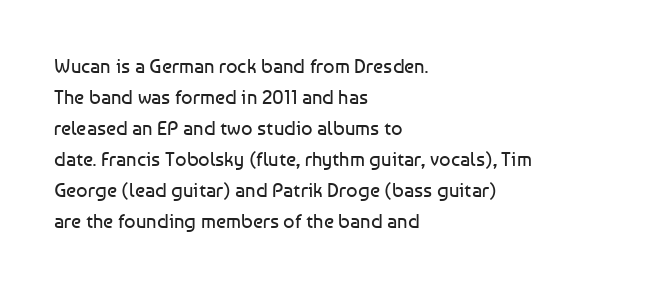
The image shows 20 px text type, upright; set left-aligned, normal line spacing (1.55x), normal letter spacing, not underlined.
